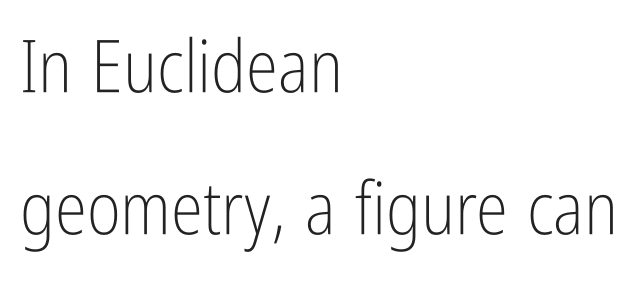
Reading down the column, the eye jumps a long way to each next line. This is roman type, the default non-slanted kind. The area under the type is left untouched. Default kerning and tracking; the words read as compact shapes.
